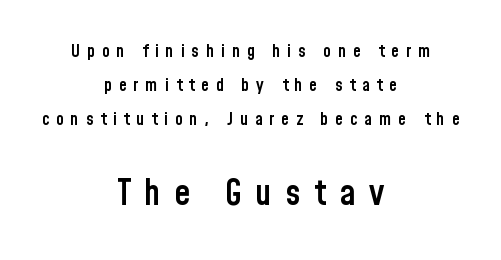
A student would notice the bottom passage is typeset larger than what precedes it. A typesetter would call this proportional, since set widths differ per character. The letters stand straight up with perfectly vertical stems. Stems and bowls a touch heavier than normal — semibold. Short and long lines alike share a common midpoint. This is sans-serif lettering, the kind often seen on screens and signage.
